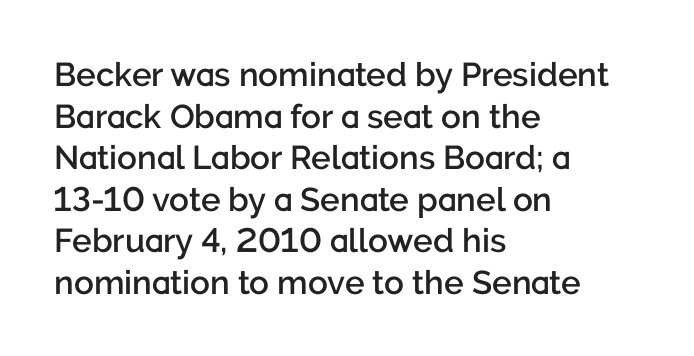
Q: Is the text bold? A: Semi-bold.
Q: Is the text italic (slanted)? A: No, it is upright.
Q: Is the typeface a serif or a sans-serif typeface? A: Sans-serif.
Q: Is the text underlined? A: No.
Q: How is the paragraph aligned? A: Left-aligned.
Q: Is the spacing between letters normal or unusually wide? A: Normal.
Q: Is the spacing between lines tight, normal or loose? A: Normal.
Q: Width (condensed, normal, or wide)? A: Normal.
Q: Stroke contrast? A: Low.
Q: x-height? A: Medium.
Q: Monospaced? A: No.
